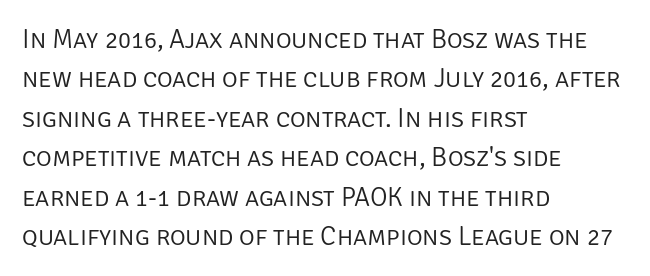
Quick note: not italic, upright. Is the stroke heavy? The answer is a plain regular-or-lighter. The setting favours the left margin, as ordinary paragraphs usually do. Has an underline been added? It has not. Tracking here is standard; glyphs follow each other at the usual distance. Line spacing here is normal.
